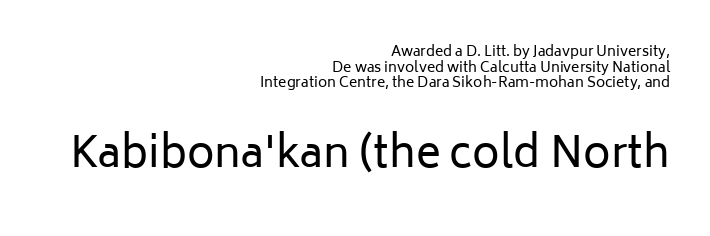
Q: Is the text bold? A: No.
Q: Is the text italic (slanted)? A: No, it is upright.
Q: Is the typeface a serif or a sans-serif typeface? A: Sans-serif.
Q: Is the text underlined? A: No.
Q: How is the paragraph aligned? A: Right-aligned.
Q: Is the spacing between letters normal or unusually wide? A: Normal.
Q: Is the spacing between lines tight, normal or loose? A: Tight.
Q: Which block of text is set in a larger size, the first (top) or the second (bottom)? A: The second (bottom) one.
Q: Width (condensed, normal, or wide)? A: Normal.
Q: Stroke contrast? A: Low.
Q: x-height? A: Medium.
Q: Monospaced? A: No.
